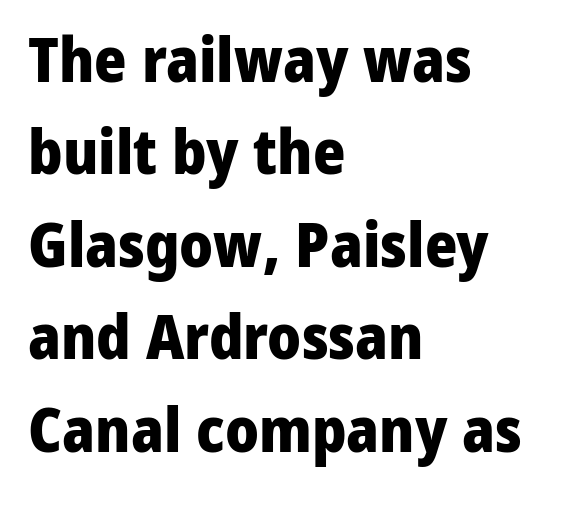
The image shows 62 px heavy sans-serif type, upright; set left-aligned, normal line spacing (1.49x), normal letter spacing, not underlined; low stroke contrast and a medium x-height.
